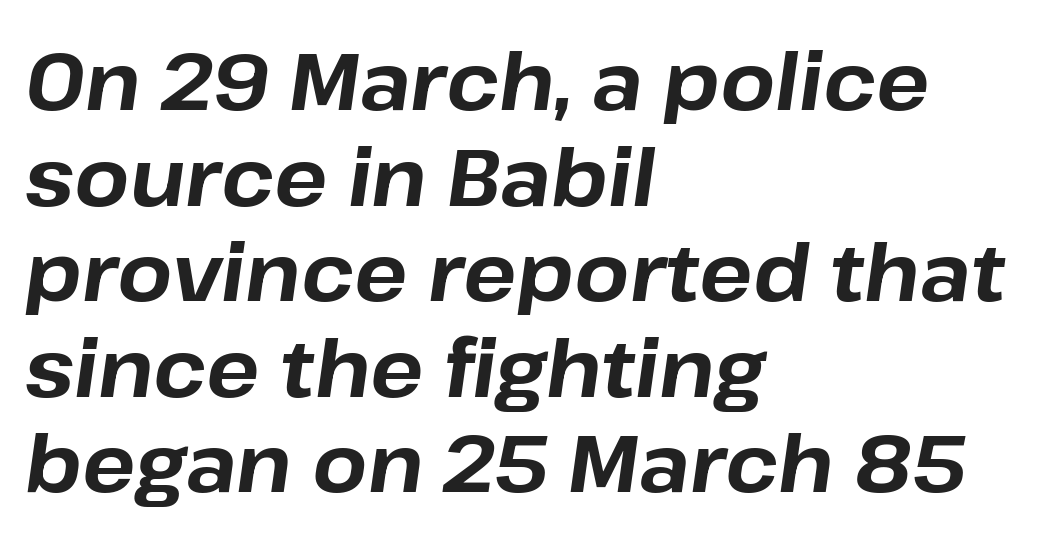
Q: Is the text bold? A: Yes.
Q: Is the text italic (slanted)? A: Yes, it leans right by about 8 degrees.
Q: Is the text underlined? A: No.
Q: How is the paragraph aligned? A: Left-aligned.
Q: Is the spacing between letters normal or unusually wide? A: Normal.
Q: Width (condensed, normal, or wide)? A: Normal.
Q: Stroke contrast? A: Low.
Q: x-height? A: Medium.
Q: Monospaced? A: No.
